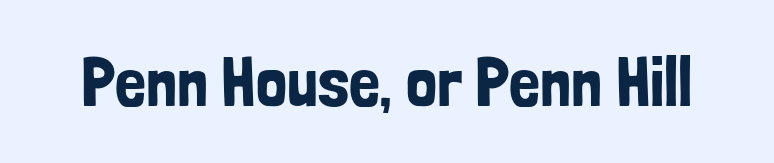
{"serif": "no", "italic": "no", "width": "condensed", "stroke_contrast": "low", "x_height": "medium", "monospaced": "no", "underline": "no", "letter_spacing": "normal", "letter_spacing_em": 0.0, "glyph_px": 69}
